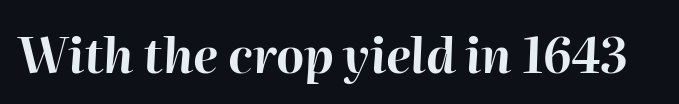
The face used here is proportionally spaced, like ordinary book or web type. The axis of the letterforms is tilted away from vertical. The passage shown has conventional tracking throughout. Weight check: bold — yes, fully. The zone under the glyphs is completely vacant.
